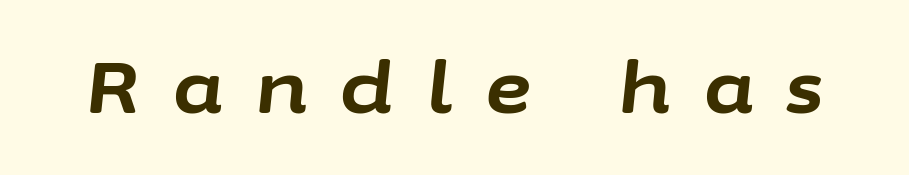
Q: Is the text bold? A: Yes.
Q: Is the text italic (slanted)? A: Yes, it leans right by about 6 degrees.
Q: Is the text underlined? A: No.
Q: Is the spacing between letters normal or unusually wide? A: Unusually wide.
Q: Width (condensed, normal, or wide)? A: Normal.
Q: Stroke contrast? A: Low.
Q: x-height? A: Medium.
Q: Monospaced? A: No.
